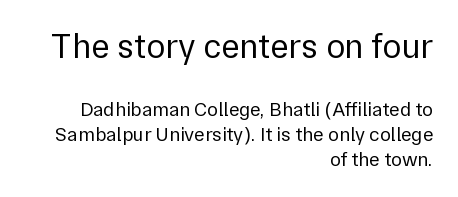
{"serif": "no", "italic": "no", "bold": "no", "weight": "regular", "width": "normal", "x_height": "medium", "monospaced": "no", "underline": "no", "align": "right", "line_spacing": "normal", "line_spacing_ratio": 1.26, "letter_spacing": "normal", "letter_spacing_em": 0.0, "larger_block": "first", "size_ratio": 1.75, "glyph_px": 35}
